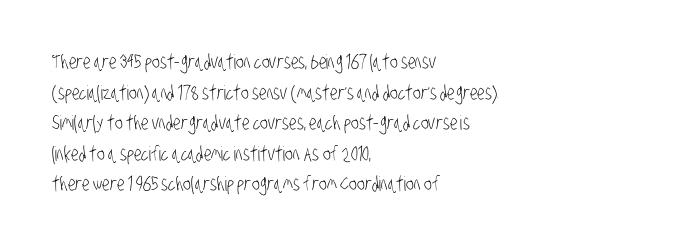
Horizontal bands of white between lines are of average thickness. Words float on clear page, feet unadorned. Vertical stems look standard width or narrower in stroke. Layout note: lines flush left. Tracking value appears to be zero — textbook default spacing.
